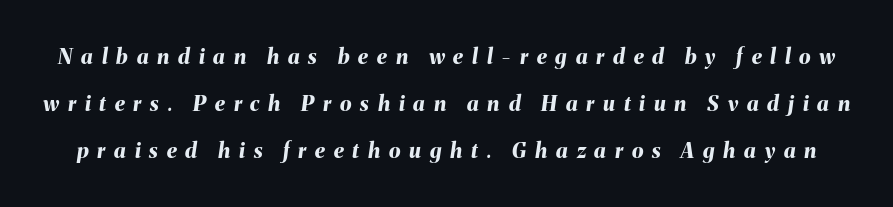
{"italic": "yes", "lean": "right", "slant_degrees": 8, "bold": "yes", "underline": "no", "line_spacing": "loose", "line_spacing_ratio": 2.23, "letter_spacing": "wide", "letter_spacing_em": 0.42, "glyph_px": 21}
